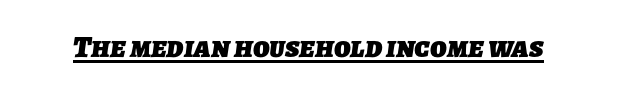
The image shows 31 px heavy sans-serif type; set normal letter spacing, underlined; low stroke contrast and a medium x-height.
